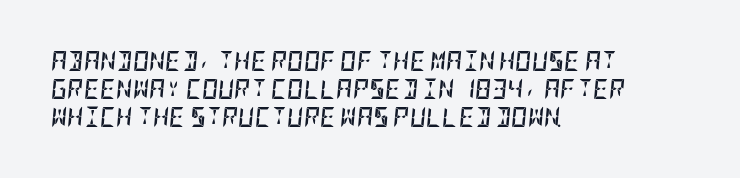
Q: Is the text bold? A: Yes.
Q: Is the text italic (slanted)? A: Yes, it leans right by about 5 degrees.
Q: Is the text underlined? A: No.
Q: How is the paragraph aligned? A: Left-aligned.
Q: Is the spacing between letters normal or unusually wide? A: Normal.
Q: Is the spacing between lines tight, normal or loose? A: Normal.
